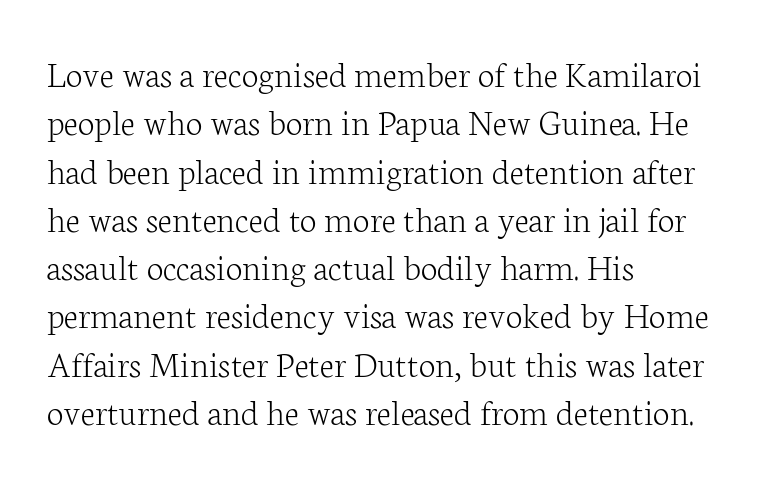
{"serif": "yes", "italic": "no", "bold": "no", "weight": "light", "width": "normal", "stroke_contrast": "low", "x_height": "medium", "monospaced": "no", "underline": "no", "align": "left", "line_spacing": "normal", "line_spacing_ratio": 1.27, "letter_spacing": "normal", "letter_spacing_em": 0.0, "glyph_px": 38}
